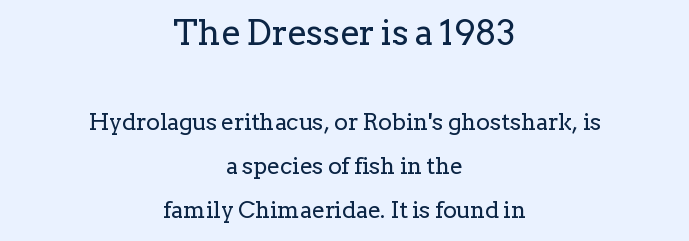
{"serif": "yes", "italic": "no", "bold": "no", "weight": "regular", "width": "normal", "stroke_contrast": "low", "x_height": "medium", "monospaced": "no", "underline": "no", "align": "center", "line_spacing": "loose", "line_spacing_ratio": 1.9, "letter_spacing": "normal", "letter_spacing_em": 0.0, "larger_block": "first", "size_ratio": 1.52, "glyph_px": 35}
